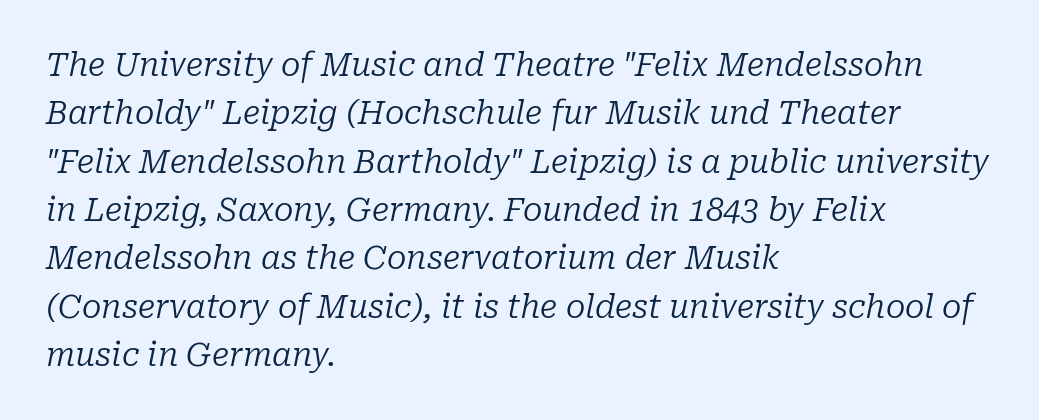
{"serif": "yes", "italic": "yes", "lean": "right", "slant_degrees": 10, "bold": "no", "weight": "regular", "width": "normal", "stroke_contrast": "low", "x_height": "medium", "monospaced": "no", "underline": "no", "align": "left", "line_spacing": "normal", "line_spacing_ratio": 1.51, "letter_spacing": "normal", "letter_spacing_em": 0.0, "glyph_px": 32}
